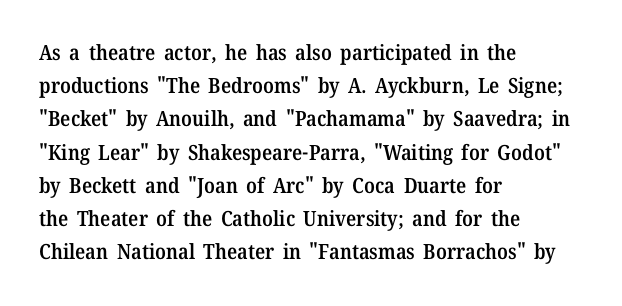
A typesetter would call this zero additional tracking. The foot of each line stays bare and open. Whoever set this chose a conventional vertical rhythm. Short and long lines alike share a common starting point at left. Stems and bowls a touch heavier than normal — semibold. The lettering stays uniformly vertical, giving the passage a roman look.
